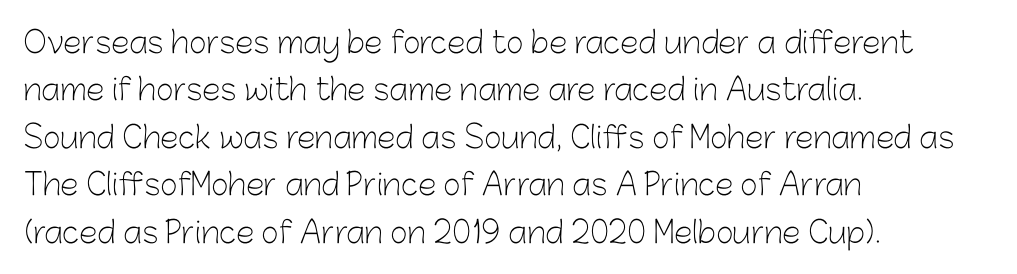
The image shows 30 px light sans-serif type, upright; set left-aligned, normal line spacing (1.58x), normal letter spacing, not underlined; low stroke contrast and a medium x-height.
